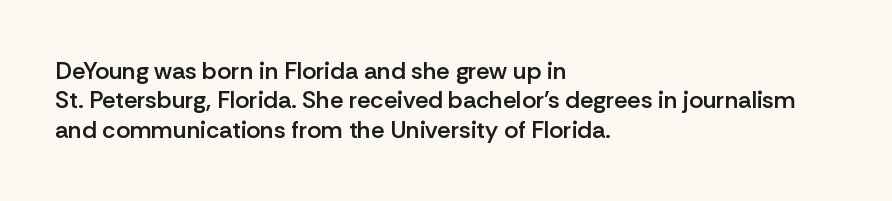
The image shows 24 px text type, upright; set left-aligned, line spacing 1.22x, normal letter spacing, not underlined.
